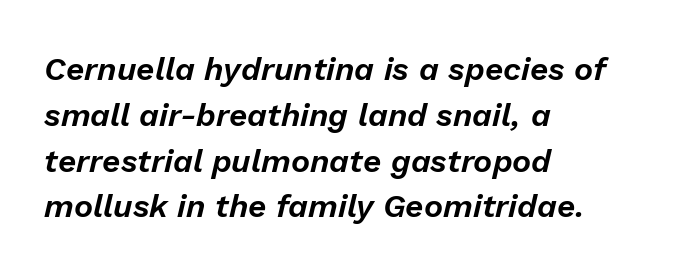
One glance says typical: line gaps are just what's usual. Beneath every word, the page is bare. Here the designer chose a conventional face with non-uniform glyph widths. You could call the tracking neutral — neither tight nor loose. A student would call this left alignment; a typographer would say flush left, rag right.
